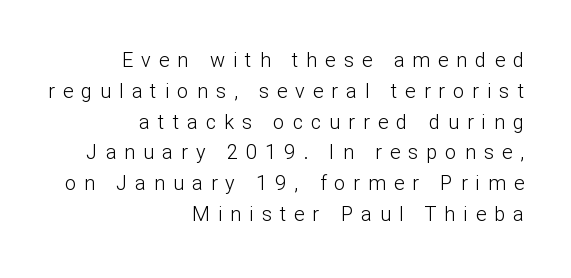
{"italic": "no", "bold": "no", "underline": "no", "align": "right", "line_spacing": "normal", "line_spacing_ratio": 1.54, "letter_spacing": "wide", "letter_spacing_em": 0.4, "glyph_px": 20}
